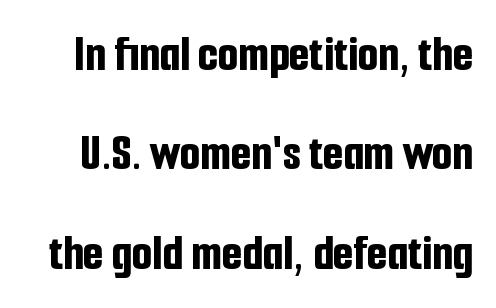
The letters advance in unequal steps, a hallmark of proportional type. These lines are composed in type without serifs. Honestly, the rows look like they've been pulled way apart. Each word holds together tightly as a unit, with standard inter-letter gaps. Every character sits straight up, as roman type does. Letters rest on an invisible, unmarked baseline.
